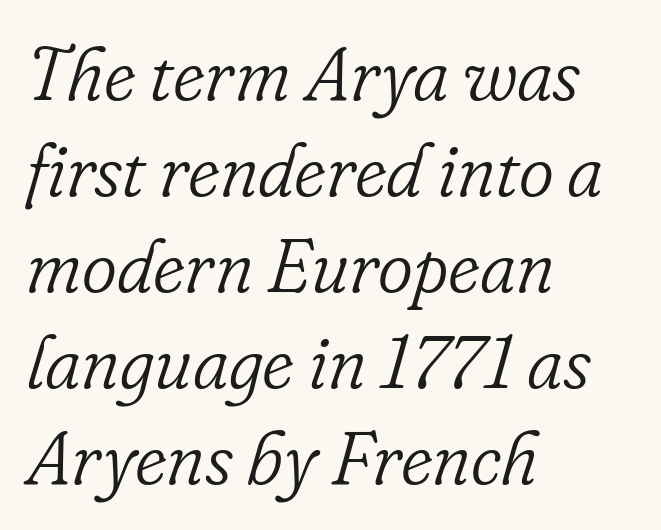
{"serif": "yes", "italic": "yes", "lean": "right", "slant_degrees": 16, "bold": "no", "weight": "light", "width": "normal", "stroke_contrast": "low", "x_height": "small", "monospaced": "no", "underline": "no", "align": "left", "line_spacing": "normal", "line_spacing_ratio": 1.28, "letter_spacing": "normal", "letter_spacing_em": 0.0, "glyph_px": 75}
